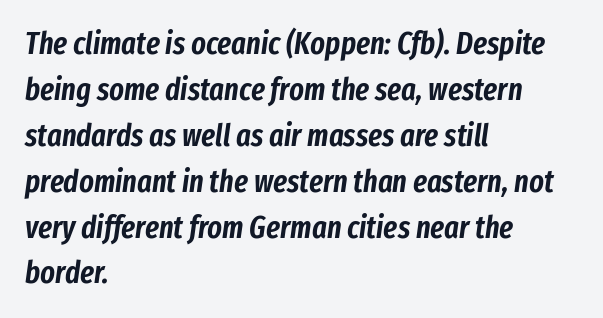
Q: Is the text italic (slanted)? A: Yes, it leans right by about 8 degrees.
Q: Is the text underlined? A: No.
Q: How is the paragraph aligned? A: Left-aligned.
Q: Is the spacing between letters normal or unusually wide? A: Normal.
Q: Is the spacing between lines tight, normal or loose? A: Normal.
Q: Width (condensed, normal, or wide)? A: Condensed.
Q: Stroke contrast? A: Low.
Q: x-height? A: Medium.
Q: Monospaced? A: No.
